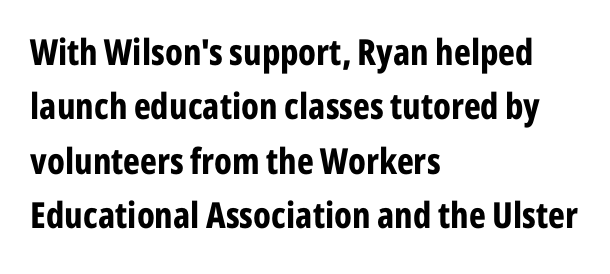
Tracking here is standard; glyphs follow each other at the usual distance. You could not count columns in this text — the font is proportionally spaced. The compositor pushed each line to the left boundary. Vertical strokes here are truly vertical. How would I describe the line gaps? Plain and ordinary.
